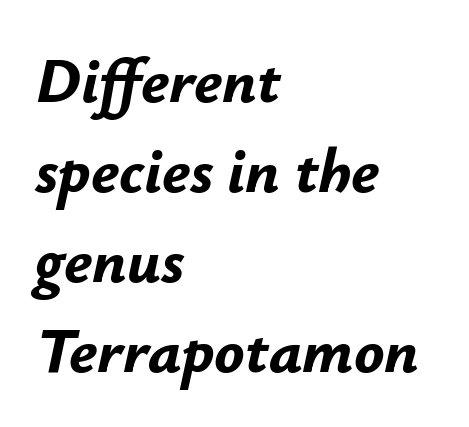
The image shows 63 px bold type, italic (leaning right); set left-aligned, normal line spacing (1.43x), normal letter spacing, not underlined; low stroke contrast and a small x-height.
